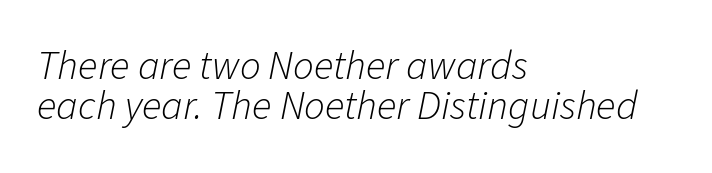
These lines are set flush left with a ragged right edge. Here the designer chose a conventional face with non-uniform glyph widths. Anything drawn beneath the words? Only blank space. The block of text is dense from top to bottom, with scant space between rows. Unbolded letterforms with no extra heft.
